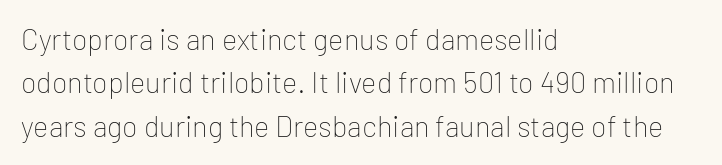
Q: Is the text bold? A: No.
Q: Is the text italic (slanted)? A: No, it is upright.
Q: Is the typeface a serif or a sans-serif typeface? A: Sans-serif.
Q: Is the text underlined? A: No.
Q: How is the paragraph aligned? A: Left-aligned.
Q: Is the spacing between letters normal or unusually wide? A: Normal.
Q: Is the spacing between lines tight, normal or loose? A: Normal.
Q: Width (condensed, normal, or wide)? A: Normal.
Q: Stroke contrast? A: Low.
Q: x-height? A: Medium.
Q: Monospaced? A: No.
